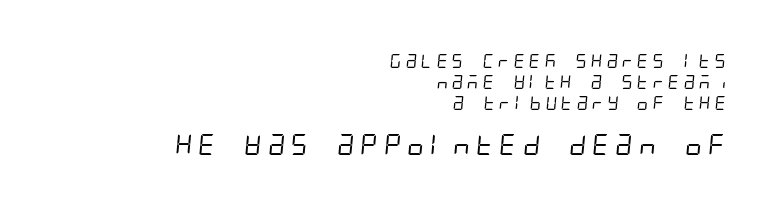
{"bold": "no", "underline": "no", "align": "right", "line_spacing": "normal", "line_spacing_ratio": 1.51, "larger_block": "second", "size_ratio": 1.5, "glyph_px": 21}
